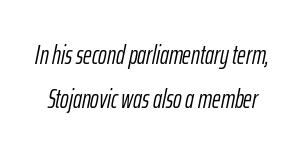
Q: Is the text bold? A: No.
Q: Is the text italic (slanted)? A: Yes, it leans right by about 12 degrees.
Q: Is the text underlined? A: No.
Q: Is the spacing between letters normal or unusually wide? A: Normal.
Q: Is the spacing between lines tight, normal or loose? A: Normal.
